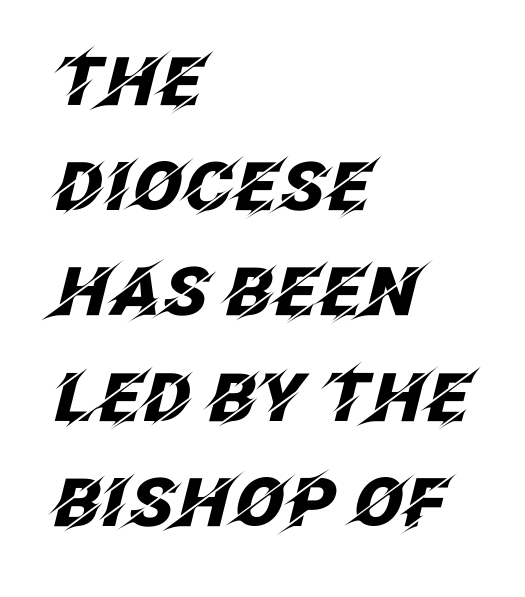
The image shows 67 px heavy type, italic (leaning right); set left-aligned, normal line spacing (1.57x), normal letter spacing, not underlined; low stroke contrast and a large x-height.
